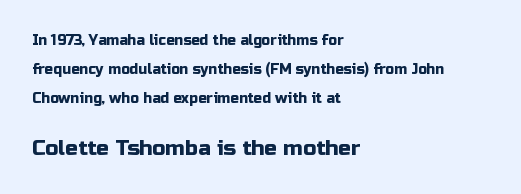
The image shows 21 px text type, upright; set left-aligned, loose line spacing (2.06x), normal letter spacing, not underlined; the second (bottom) block is 1.5x larger.
